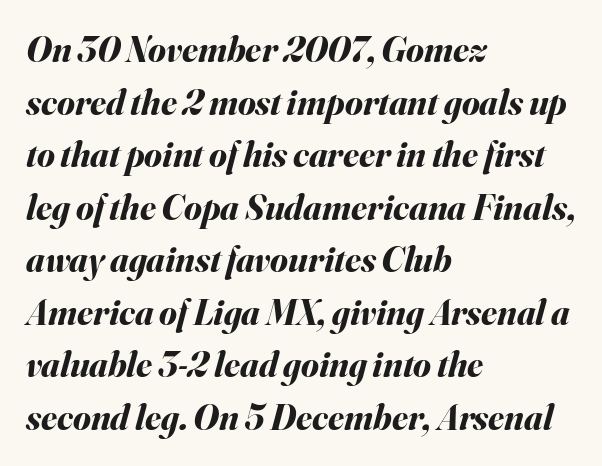
The image shows 36 px bold type, italic (leaning right); set left-aligned, normal line spacing (1.46x), normal letter spacing, not underlined; medium stroke contrast and a small x-height.
